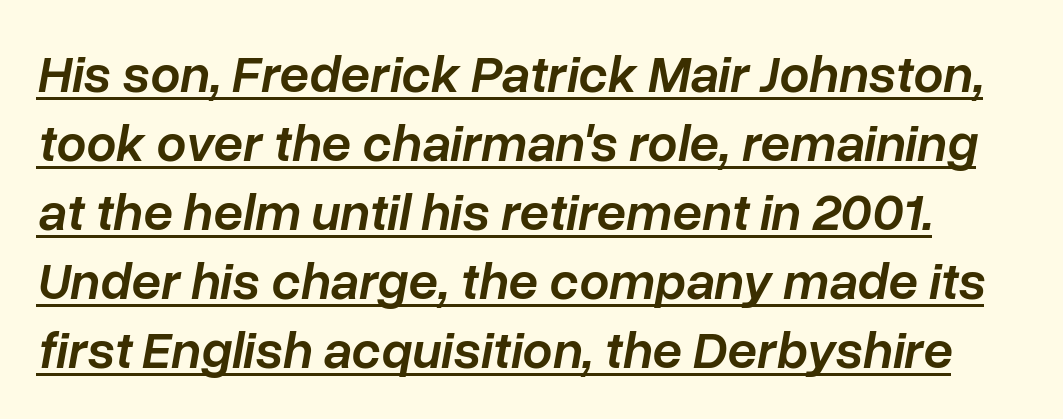
{"italic": "yes", "lean": "right", "slant_degrees": 10, "bold": "semi", "weight": "semibold", "width": "normal", "stroke_contrast": "low", "x_height": "medium", "monospaced": "no", "underline": "yes", "line_spacing": "normal", "line_spacing_ratio": 1.3, "letter_spacing": "normal", "letter_spacing_em": 0.0, "glyph_px": 53}
